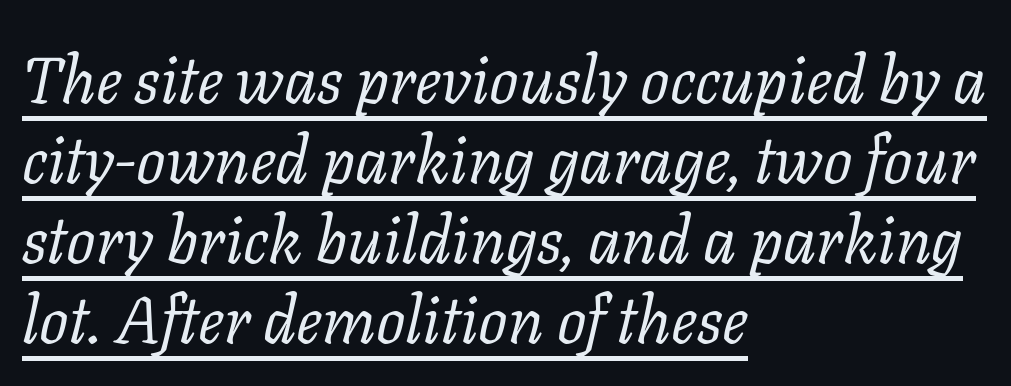
Q: Is the text bold? A: No.
Q: Is the text italic (slanted)? A: Yes, it leans right by about 11 degrees.
Q: Is the typeface a serif or a sans-serif typeface? A: Serif.
Q: Is the text underlined? A: Yes.
Q: How is the paragraph aligned? A: Left-aligned.
Q: Is the spacing between letters normal or unusually wide? A: Normal.
Q: Width (condensed, normal, or wide)? A: Normal.
Q: Stroke contrast? A: Low.
Q: x-height? A: Medium.
Q: Monospaced? A: No.
